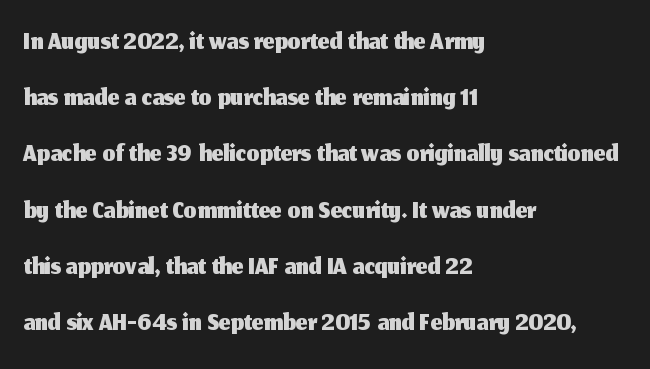
{"serif": "no", "italic": "no", "width": "normal", "stroke_contrast": "medium", "x_height": "medium", "monospaced": "no", "underline": "no", "align": "left", "line_spacing": "normal", "line_spacing_ratio": 1.37, "letter_spacing": "normal", "letter_spacing_em": 0.0, "glyph_px": 41}
